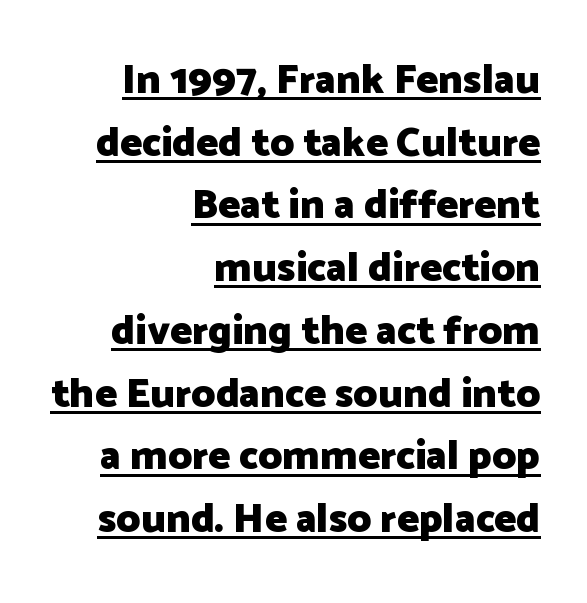
The image shows 41 px heavy sans-serif type, upright; set right-aligned, normal line spacing (1.53x), normal letter spacing, underlined; low stroke contrast and a medium x-height.
